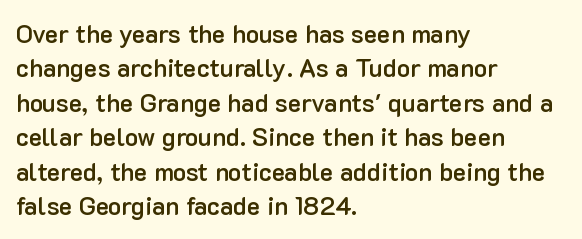
Q: Is the text bold? A: Semi-bold.
Q: Is the text italic (slanted)? A: No, it is upright.
Q: Is the text underlined? A: No.
Q: How is the paragraph aligned? A: Left-aligned.
Q: Is the spacing between letters normal or unusually wide? A: Normal.
Q: Is the spacing between lines tight, normal or loose? A: Normal.
